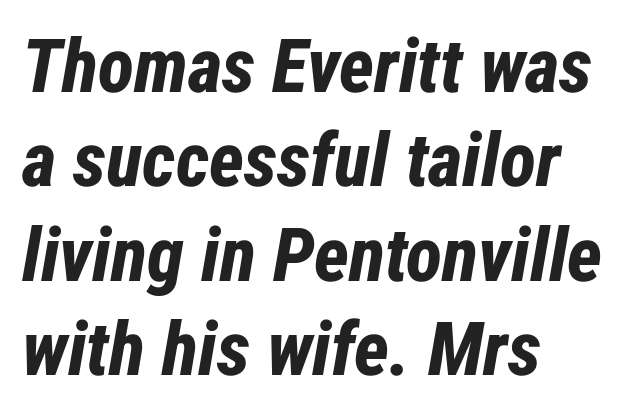
The image shows 75 px bold, condensed type, italic (leaning right); set left-aligned, normal line spacing (1.26x), normal letter spacing, not underlined; low stroke contrast and a medium x-height.
